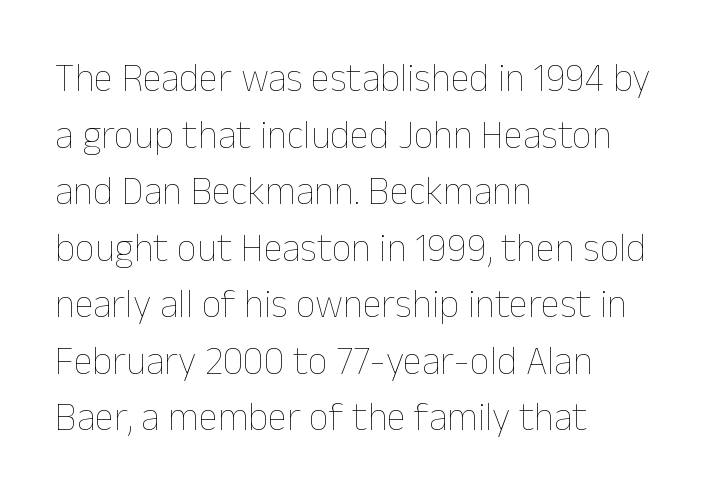
The compositor pushed each line to the left boundary. Notice how the stems are strictly vertical — no italics here. Spacing verdict: proportional, widths tailored to each character. Is this a heavy cut? Hardly; it is regular or lighter. Words appear dense and cohesive because spacing is normal. Check the space under the baseline: it is left empty.
